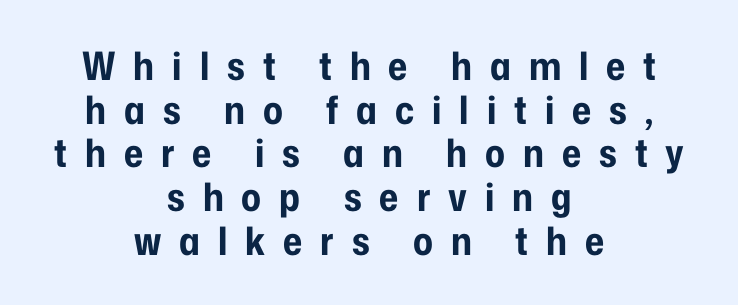
The image shows 39 px bold, condensed sans-serif type, upright; set centered, tight line spacing (1.12x), unusually wide letter spacing (+0.46 em), not underlined; low stroke contrast and a medium x-height.
